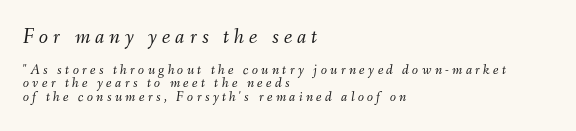
The image shows 21 px text type, italic (leaning right); set left-aligned, tight line spacing (0.99x), unusually wide letter spacing (+0.24 em), not underlined; the first (top) block is 1.5x larger.
